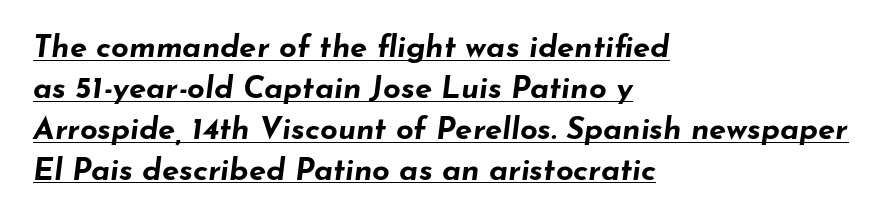
The image shows 31 px bold, wide type, italic (leaning right); set left-aligned, normal line spacing (1.32x), normal letter spacing, underlined; low stroke contrast and a small x-height.
